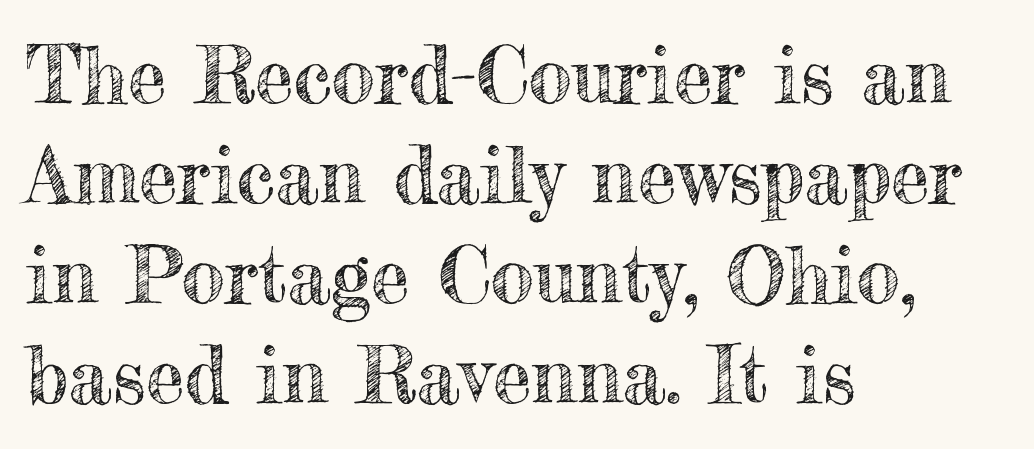
The image shows 78 px text type, upright; set left-aligned, normal line spacing (1.28x), normal letter spacing, not underlined; a small x-height.
